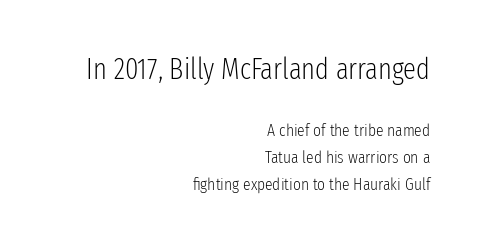
{"serif": "no", "italic": "no", "bold": "no", "weight": "light", "width": "condensed", "stroke_contrast": "low", "x_height": "medium", "monospaced": "no", "underline": "no", "align": "right", "line_spacing": "normal", "line_spacing_ratio": 1.58, "letter_spacing": "normal", "letter_spacing_em": 0.0, "larger_block": "first", "size_ratio": 1.71, "glyph_px": 29}
